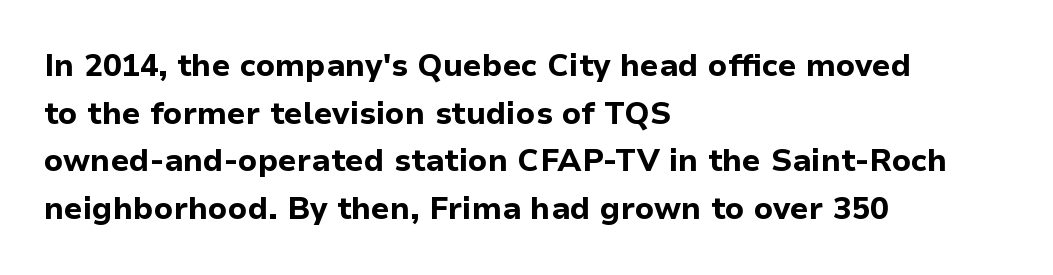
The image shows 31 px bold sans-serif type, upright; set left-aligned, normal line spacing (1.54x), normal letter spacing, not underlined; low stroke contrast and a medium x-height.
